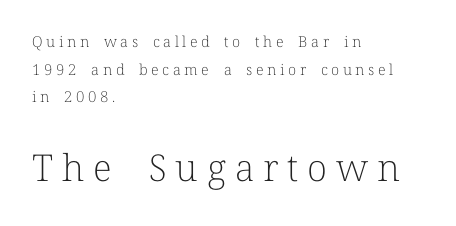
{"serif": "yes", "italic": "no", "bold": "no", "weight": "light", "width": "normal", "stroke_contrast": "low", "x_height": "medium", "monospaced": "no", "underline": "no", "align": "left", "line_spacing_ratio": 1.84, "letter_spacing": "wide", "letter_spacing_em": 0.24, "larger_block": "second", "size_ratio": 2.47, "glyph_px": 37}
